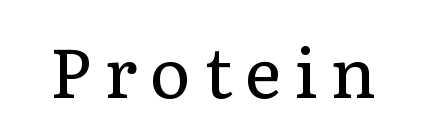
Q: Is the text bold? A: No.
Q: Is the text italic (slanted)? A: No, it is upright.
Q: Is the typeface a serif or a sans-serif typeface? A: Serif.
Q: Is the text underlined? A: No.
Q: Width (condensed, normal, or wide)? A: Normal.
Q: Stroke contrast? A: Low.
Q: x-height? A: Medium.
Q: Monospaced? A: No.
